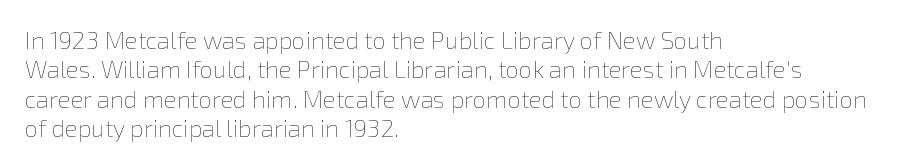
The image shows 24 px text type, upright; set left-aligned, line spacing 1.22x, normal letter spacing, not underlined.
